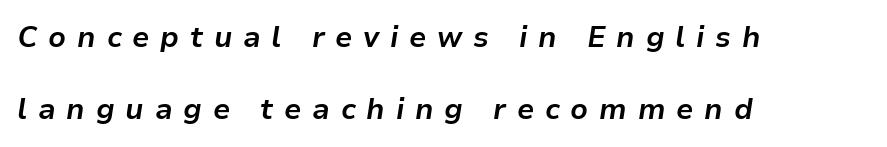
The image shows 29 px bold type, italic (leaning right); set left-aligned, loose line spacing (2.48x), unusually wide letter spacing (+0.37 em), not underlined; low stroke contrast and a medium x-height.
